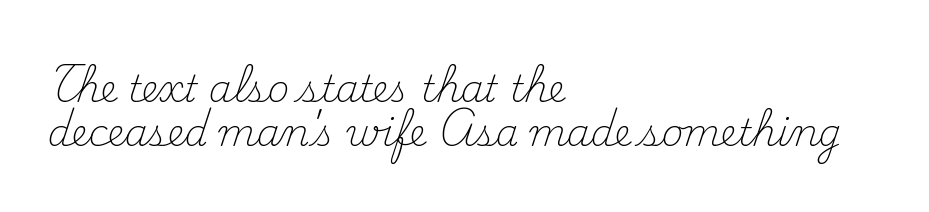
{"serif": "yes", "bold": "no", "weight": "light", "width": "normal", "stroke_contrast": "medium", "x_height": "small", "monospaced": "no", "underline": "no", "align": "left", "line_spacing_ratio": 1.18, "letter_spacing": "normal", "letter_spacing_em": 0.0, "glyph_px": 37}
